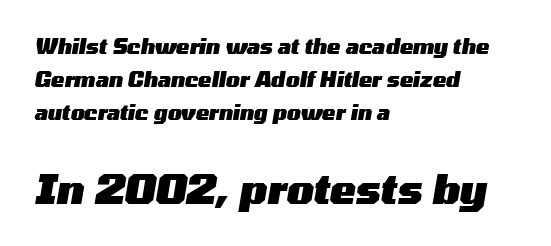
Small over large — that's the arrangement of the two blocks here. Plenty of ink on the page — the face is bold. The lettering tilts uniformly, giving the passage an italic look. These lines keep a tight, regular rhythm from letter to letter. Teacher's note: observe the even left margin — that is flush-left alignment. Glance below the letters and you will spot only blank space.
